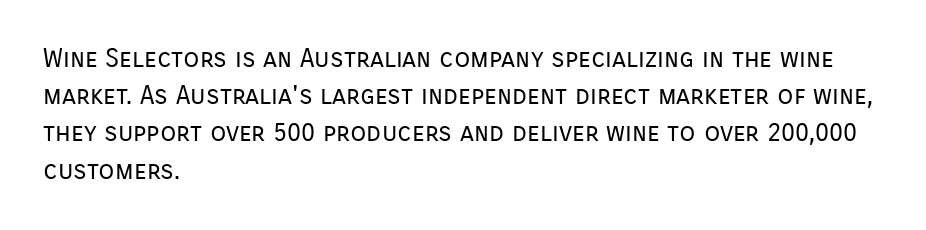
{"italic": "no", "bold": "no", "underline": "no", "align": "left", "line_spacing": "normal", "line_spacing_ratio": 1.43, "letter_spacing": "normal", "letter_spacing_em": 0.0, "glyph_px": 26}
